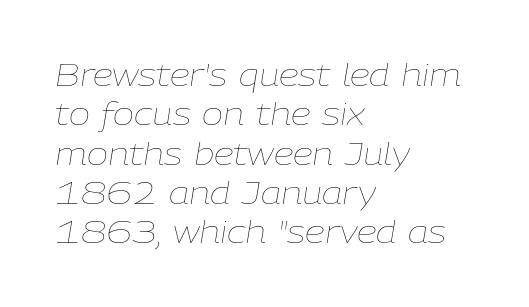
These lines are set flush left with a ragged right edge. Is this a fixed-width face? No — the glyphs have proportional, varying widths. This rendering features lettering with no underline. Default kerning and tracking; the words read as compact shapes. Caption: face not bold, strokes unweighted.
